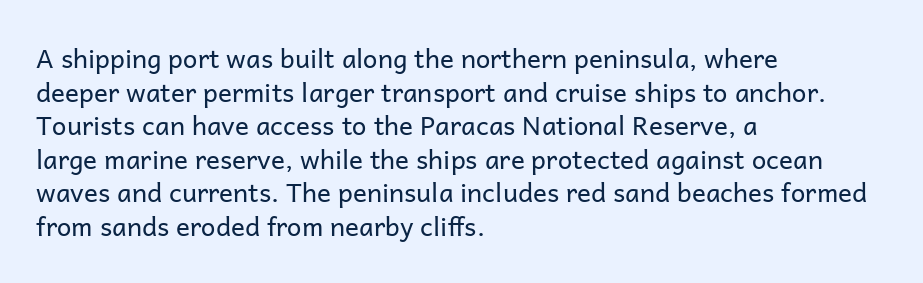
Interline gaps are of average width in this sample. In terms of posture, this sample is upright. Teacher's note: observe the even left margin — that is flush-left alignment. The cut favours lightness, reaching ordinary text weight at its darkest.
